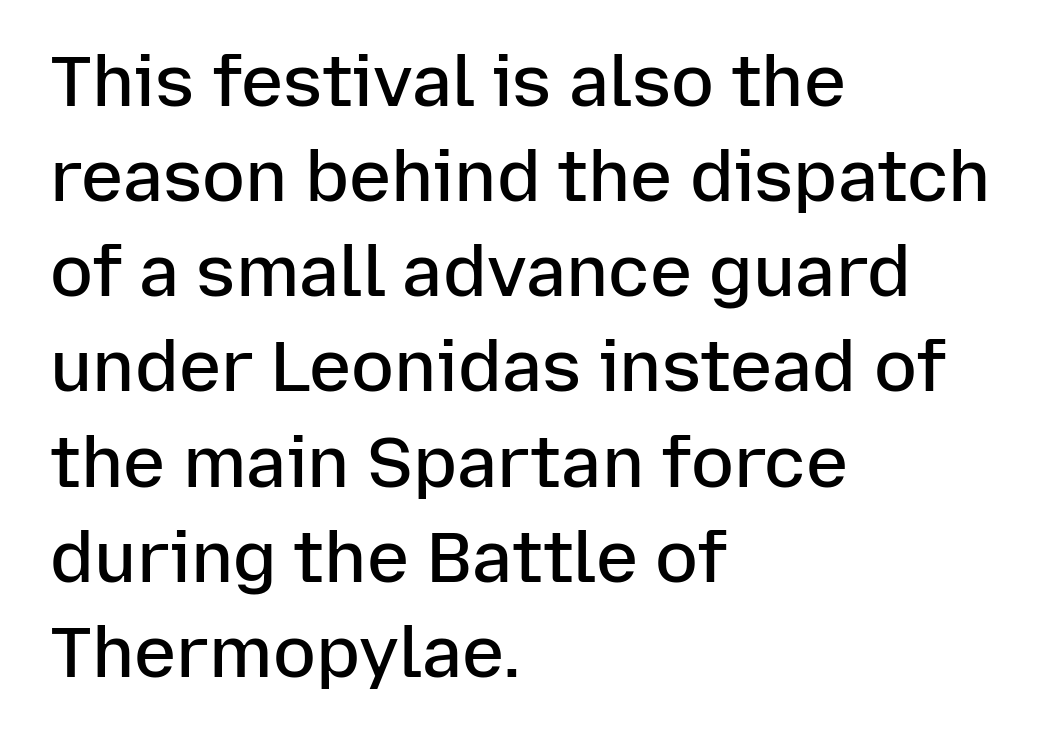
A student would call this left alignment; a typographer would say flush left, rag right. The gap between lines stays unmarked. Do the characters align in a grid? No, the font is proportional. Is this a sans? Yes — the strokes have no serifs.
